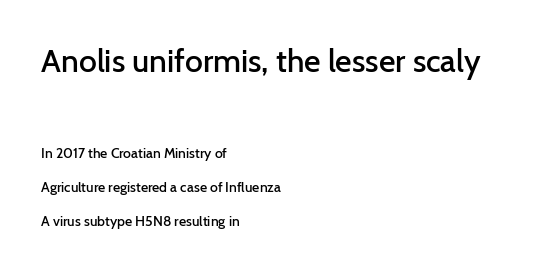
Q: Is the text bold? A: Semi-bold.
Q: Is the text italic (slanted)? A: No, it is upright.
Q: Is the typeface a serif or a sans-serif typeface? A: Sans-serif.
Q: Is the text underlined? A: No.
Q: How is the paragraph aligned? A: Left-aligned.
Q: Is the spacing between letters normal or unusually wide? A: Normal.
Q: Is the spacing between lines tight, normal or loose? A: Loose.
Q: Which block of text is set in a larger size, the first (top) or the second (bottom)? A: The first (top) one.
Q: Width (condensed, normal, or wide)? A: Normal.
Q: Stroke contrast? A: Low.
Q: x-height? A: Medium.
Q: Monospaced? A: No.
